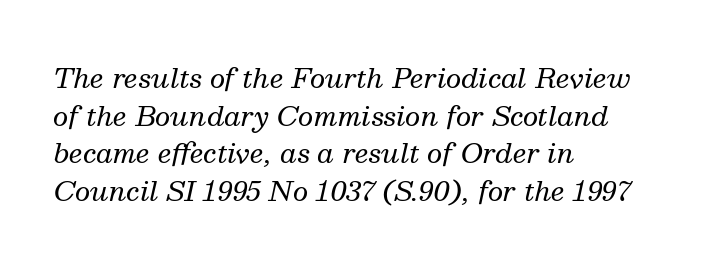
{"italic": "yes", "lean": "right", "slant_degrees": 13, "bold": "no", "underline": "no", "align": "left", "line_spacing": "normal", "line_spacing_ratio": 1.39, "letter_spacing": "normal", "letter_spacing_em": 0.0, "glyph_px": 27}
